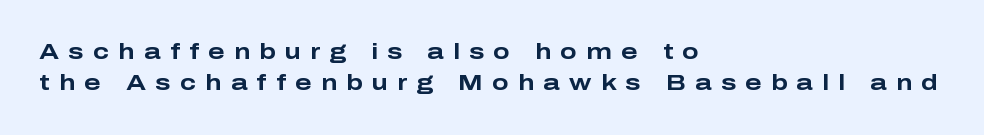
Q: Is the text bold? A: Yes.
Q: Is the text italic (slanted)? A: No, it is upright.
Q: Is the text underlined? A: No.
Q: How is the paragraph aligned? A: Left-aligned.
Q: Is the spacing between letters normal or unusually wide? A: Unusually wide.
Q: Is the spacing between lines tight, normal or loose? A: Normal.
